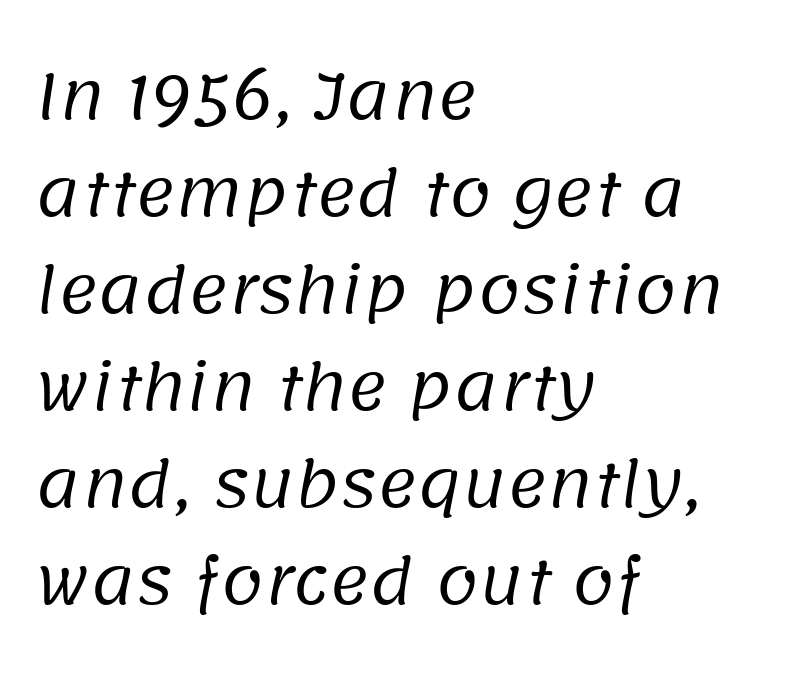
{"serif": "no", "bold": "no", "weight": "regular", "width": "normal", "stroke_contrast": "low", "x_height": "large", "monospaced": "no", "underline": "no", "align": "left", "line_spacing": "normal", "line_spacing_ratio": 1.59, "letter_spacing": "normal", "letter_spacing_em": 0.0, "glyph_px": 61}
